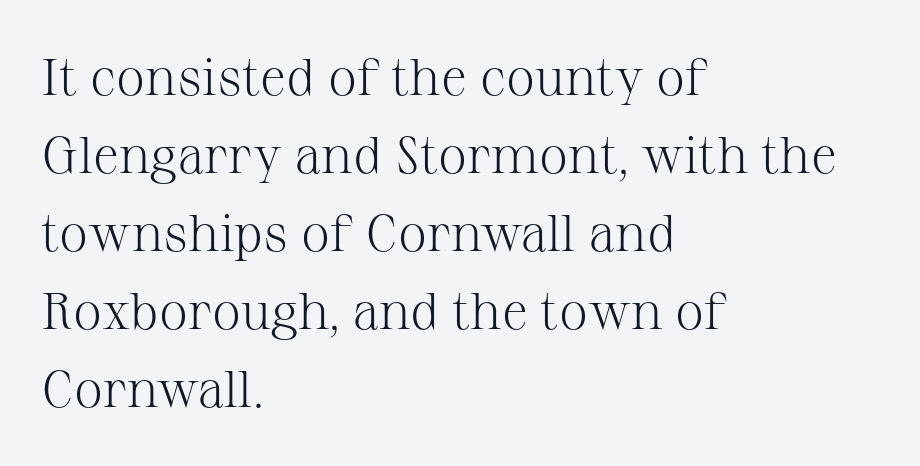
Q: Is the text bold? A: No.
Q: Is the text italic (slanted)? A: No, it is upright.
Q: Is the typeface a serif or a sans-serif typeface? A: Serif.
Q: Is the text underlined? A: No.
Q: How is the paragraph aligned? A: Left-aligned.
Q: Is the spacing between letters normal or unusually wide? A: Normal.
Q: Is the spacing between lines tight, normal or loose? A: Normal.
Q: Width (condensed, normal, or wide)? A: Normal.
Q: Stroke contrast? A: Medium.
Q: x-height? A: Medium.
Q: Monospaced? A: No.
